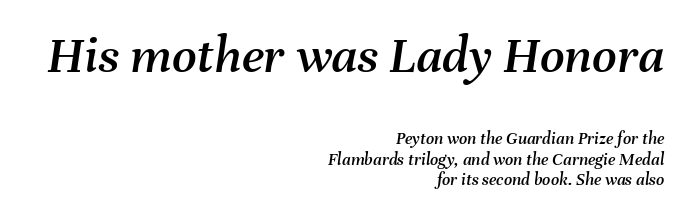
{"italic": "yes", "lean": "right", "slant_degrees": 8, "width": "normal", "stroke_contrast": "medium", "x_height": "medium", "monospaced": "no", "underline": "no", "align": "right", "line_spacing": "tight", "line_spacing_ratio": 1.13, "letter_spacing": "normal", "letter_spacing_em": 0.0, "larger_block": "first", "size_ratio": 3.0, "glyph_px": 54}
